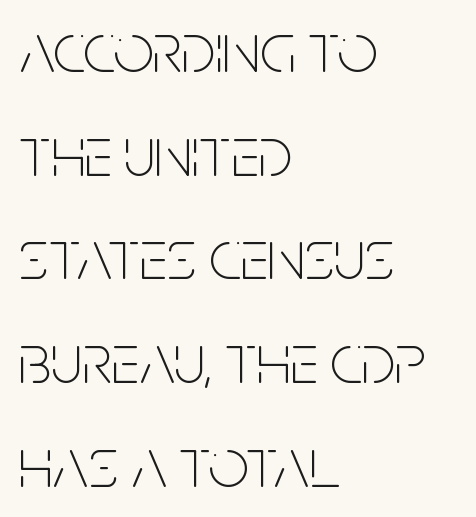
{"serif": "no", "italic": "no", "bold": "no", "weight": "thin", "width": "condensed", "stroke_contrast": "low", "x_height": "large", "monospaced": "no", "underline": "no", "align": "left", "line_spacing": "normal", "line_spacing_ratio": 1.46, "letter_spacing": "normal", "letter_spacing_em": 0.0, "glyph_px": 71}
